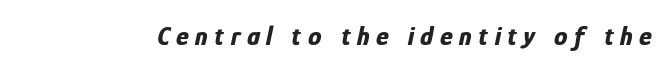
The font is running at its bold setting. Words appear elongated and porous because spacing is wide. The space directly below the letters is spotless. If you drew a line through each stem, it would be angled.
